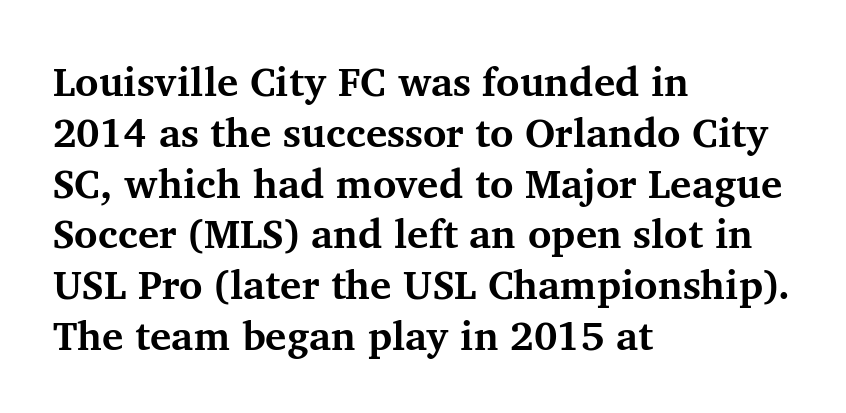
{"serif": "yes", "italic": "no", "bold": "yes", "weight": "bold", "width": "normal", "stroke_contrast": "medium", "x_height": "medium", "monospaced": "no", "underline": "no", "align": "left", "line_spacing": "normal", "line_spacing_ratio": 1.27, "letter_spacing": "normal", "letter_spacing_em": 0.0, "glyph_px": 40}
